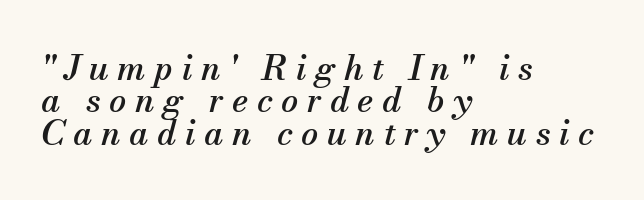
Q: Is the text italic (slanted)? A: Yes, it leans right by about 13 degrees.
Q: Is the typeface a serif or a sans-serif typeface? A: Serif.
Q: Is the text underlined? A: No.
Q: How is the paragraph aligned? A: Left-aligned.
Q: Is the spacing between letters normal or unusually wide? A: Unusually wide.
Q: Is the spacing between lines tight, normal or loose? A: Tight.
Q: Width (condensed, normal, or wide)? A: Normal.
Q: Stroke contrast? A: Medium.
Q: x-height? A: Small.
Q: Monospaced? A: No.
